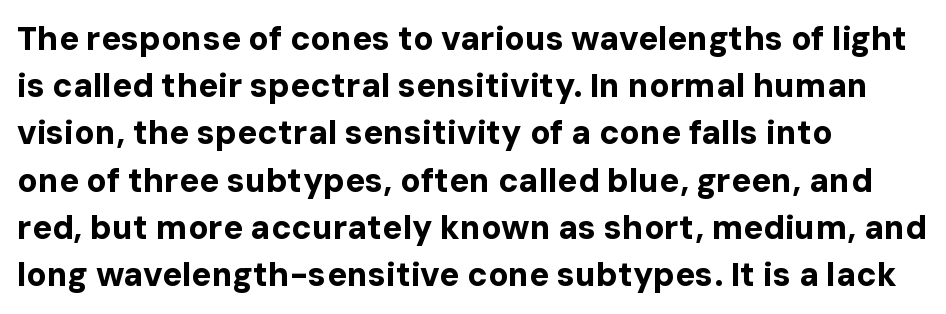
The image shows 33 px bold sans-serif type, upright; set left-aligned, normal line spacing (1.43x), normal letter spacing, not underlined; low stroke contrast and a medium x-height.
